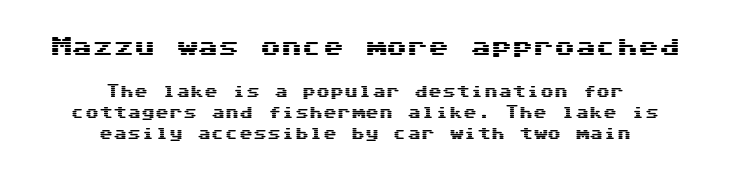
{"italic": "no", "underline": "no", "align": "center", "line_spacing": "normal", "line_spacing_ratio": 1.49, "letter_spacing": "normal", "letter_spacing_em": 0.0, "larger_block": "first", "size_ratio": 1.5, "glyph_px": 21}
